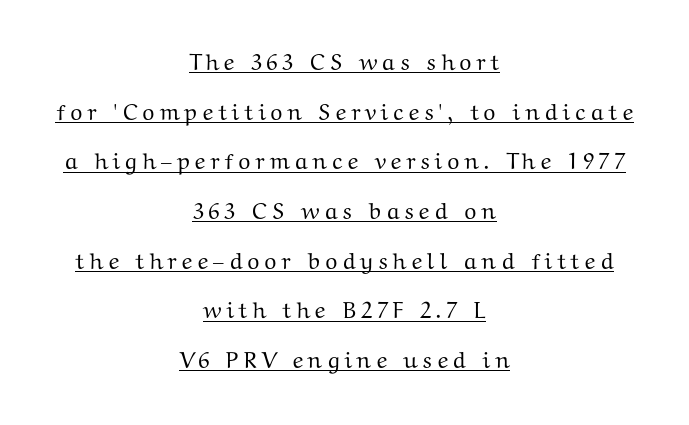
Summary of vertical rhythm: relaxed, with wide interline spacing. The type sits square on the baseline with zero lean. Emphasis is given by a line drawn under the lettering. Both edges are ragged and mirror each other, which tells us the setting is centered.
